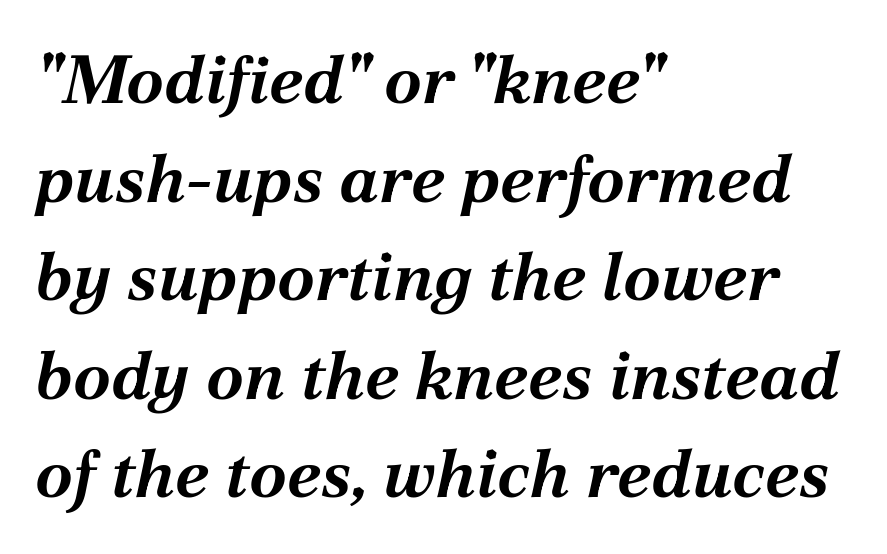
The image shows 68 px bold type, italic (leaning right); set left-aligned, normal line spacing (1.45x), normal letter spacing, not underlined; medium stroke contrast and a medium x-height.
